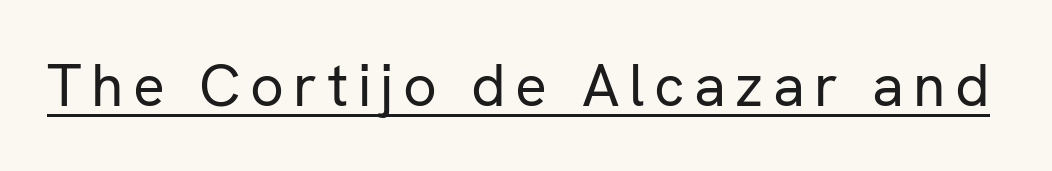
The image shows 59 px regular-weight sans-serif type, upright; set underlined; low stroke contrast and a medium x-height.
